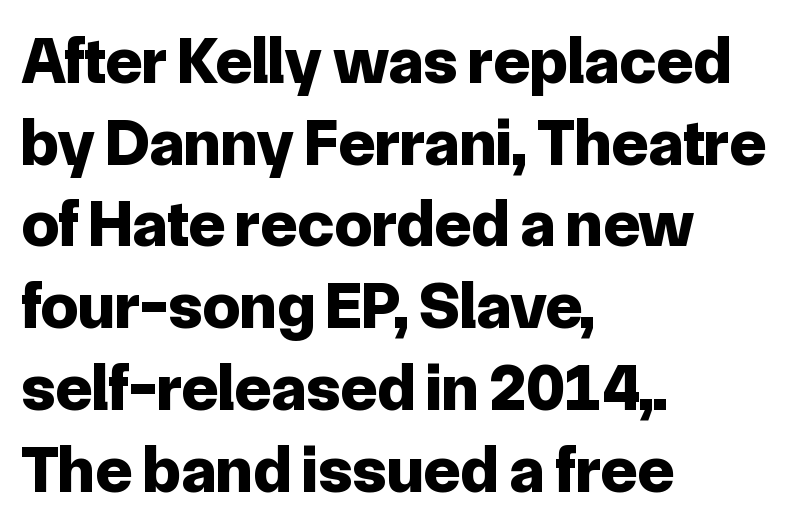
{"serif": "no", "italic": "no", "bold": "yes", "weight": "bold", "width": "normal", "stroke_contrast": "low", "x_height": "medium", "monospaced": "no", "underline": "no", "align": "left", "line_spacing_ratio": 1.22, "letter_spacing": "normal", "letter_spacing_em": 0.0, "glyph_px": 67}
